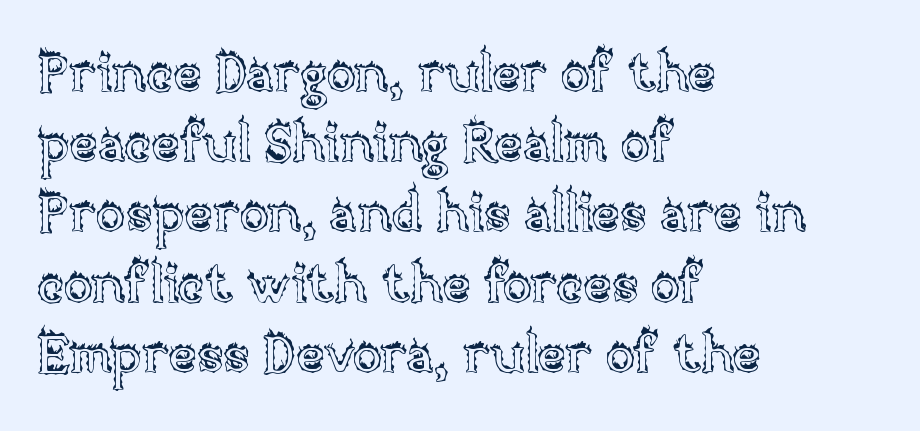
Q: Is the text italic (slanted)? A: No, it is upright.
Q: Is the text underlined? A: No.
Q: How is the paragraph aligned? A: Left-aligned.
Q: Is the spacing between letters normal or unusually wide? A: Normal.
Q: Is the spacing between lines tight, normal or loose? A: Normal.
Q: Width (condensed, normal, or wide)? A: Normal.
Q: x-height? A: Large.
Q: Monospaced? A: No.
